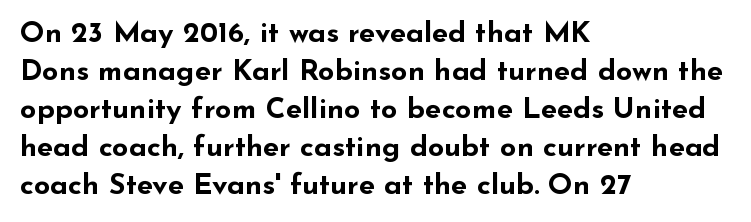
Q: Is the text bold? A: Yes.
Q: Is the text italic (slanted)? A: No, it is upright.
Q: Is the typeface a serif or a sans-serif typeface? A: Sans-serif.
Q: Is the text underlined? A: No.
Q: How is the paragraph aligned? A: Left-aligned.
Q: Is the spacing between letters normal or unusually wide? A: Normal.
Q: Is the spacing between lines tight, normal or loose? A: Normal.
Q: Width (condensed, normal, or wide)? A: Wide.
Q: Stroke contrast? A: Low.
Q: x-height? A: Small.
Q: Monospaced? A: No.
